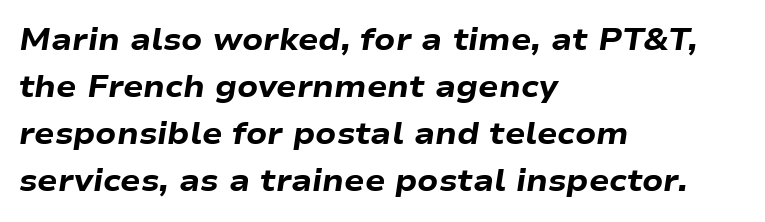
This sample uses an oblique cut, with every glyph tilted off the vertical. The ragged edge is on the right, which tells us the setting is flush left. The lines sit at an ordinary, default distance from one another. No extra tracking has been applied to these lines. The strip under each line holds only bare page. The typesetting leans heavy: a genuine bold.
